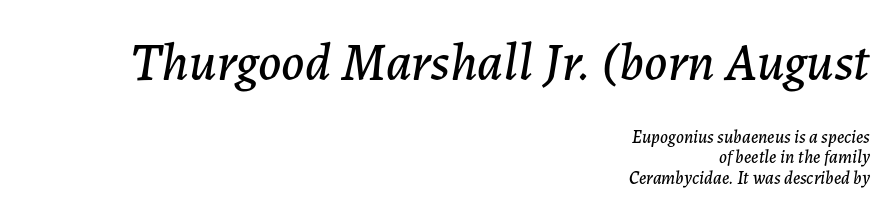
The image shows 53 px text type, italic (leaning right); set right-aligned, tight line spacing (1.14x), normal letter spacing, not underlined; the first (top) block is 2.94x larger; low stroke contrast and a medium x-height.
